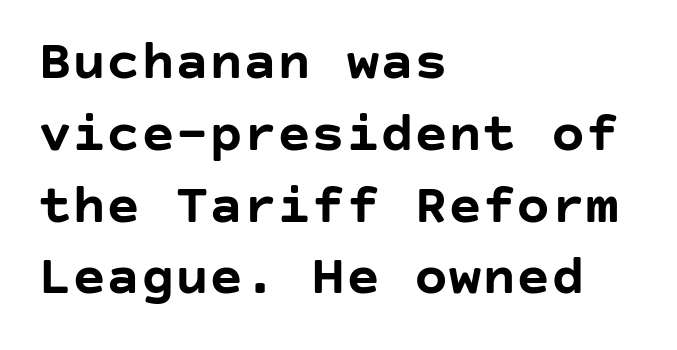
The image shows 57 px semibold sans-serif type, upright; set left-aligned, normal line spacing (1.26x), normal letter spacing, not underlined; low stroke contrast and a large x-height.
